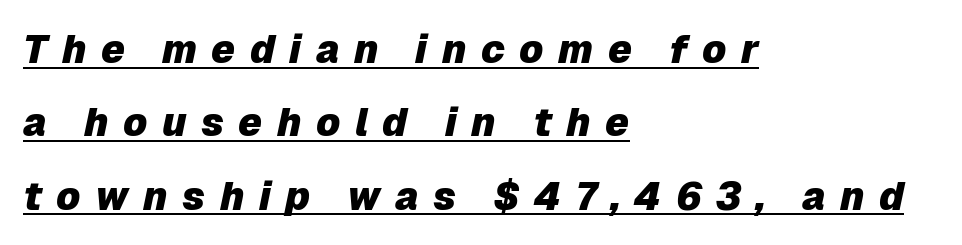
{"italic": "yes", "lean": "right", "slant_degrees": 12, "bold": "yes", "weight": "heavy", "width": "normal", "stroke_contrast": "low", "x_height": "medium", "monospaced": "no", "underline": "yes", "align": "left", "line_spacing_ratio": 1.88, "letter_spacing": "wide", "letter_spacing_em": 0.37, "glyph_px": 39}
